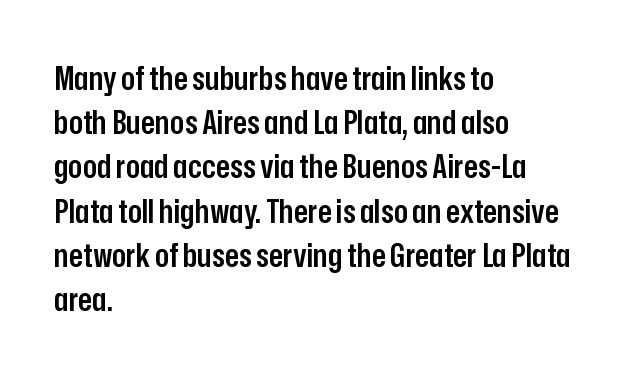
{"serif": "no", "italic": "no", "bold": "semi", "weight": "semibold", "width": "condensed", "stroke_contrast": "low", "x_height": "medium", "monospaced": "no", "underline": "no", "align": "left", "line_spacing": "normal", "line_spacing_ratio": 1.34, "letter_spacing": "normal", "letter_spacing_em": 0.0, "glyph_px": 33}
